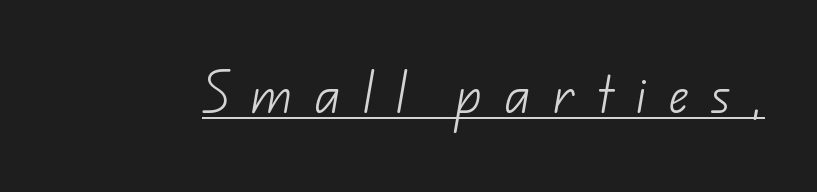
The image shows 44 px light sans-serif type; set unusually wide letter spacing (+0.49 em), underlined; low stroke contrast and a small x-height.
